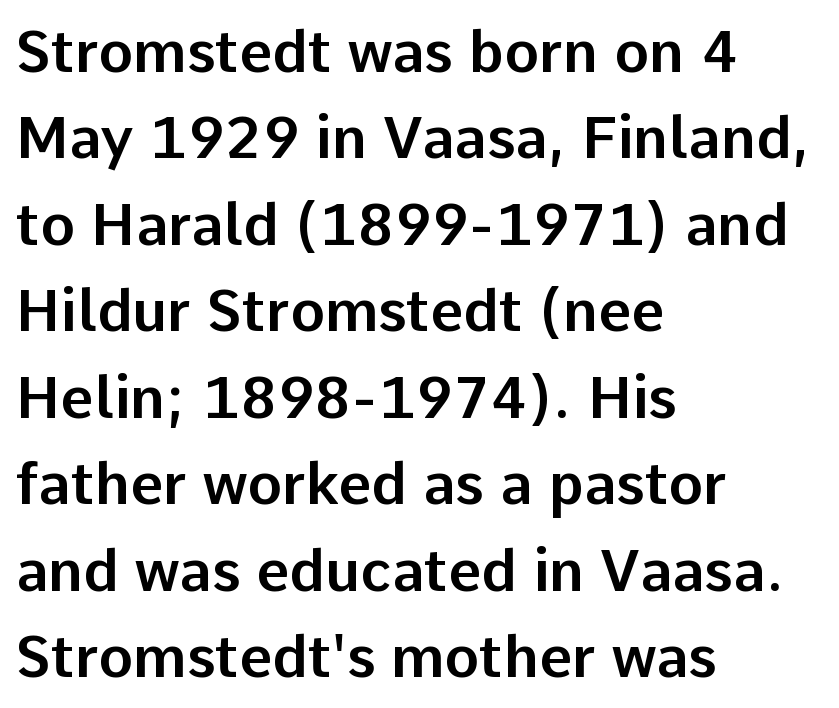
Q: Is the text italic (slanted)? A: No, it is upright.
Q: Is the typeface a serif or a sans-serif typeface? A: Sans-serif.
Q: Is the text underlined? A: No.
Q: How is the paragraph aligned? A: Left-aligned.
Q: Is the spacing between letters normal or unusually wide? A: Normal.
Q: Is the spacing between lines tight, normal or loose? A: Normal.
Q: Width (condensed, normal, or wide)? A: Normal.
Q: Stroke contrast? A: Low.
Q: x-height? A: Medium.
Q: Monospaced? A: No.
